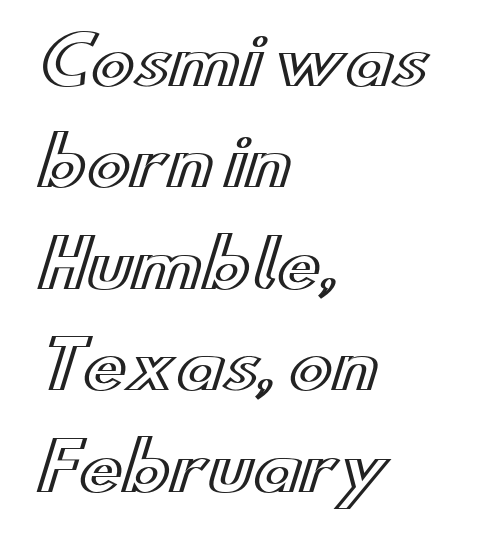
The area under the type is left untouched. Compared with typical body copy, the letter spacing here is the same. Looks like regular typesetting: each glyph gets only the width it needs. Alignment: flush left. The vertical gap from one line to the next is medium.
